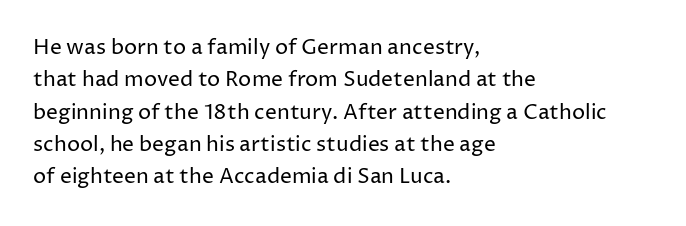
The image shows 21 px text type, upright; set left-aligned, normal line spacing (1.54x), normal letter spacing, not underlined.
